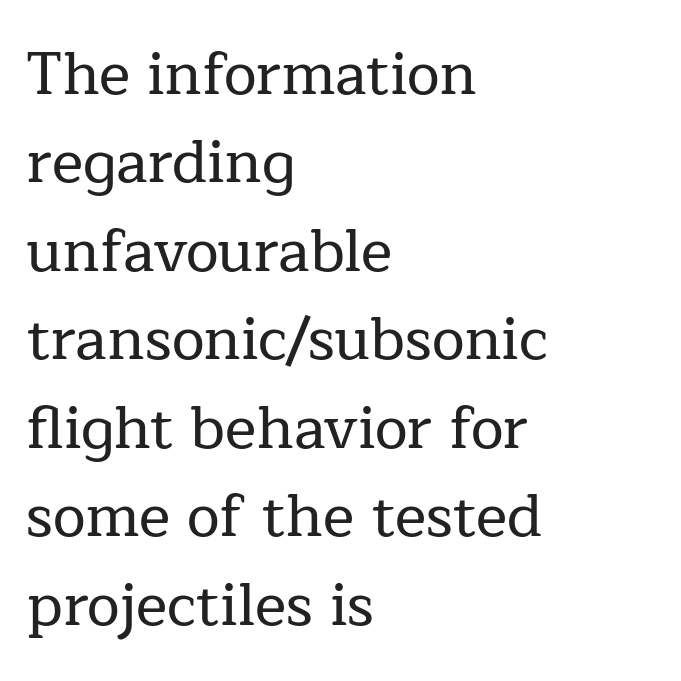
The image shows 59 px serif type, upright; set left-aligned, normal line spacing (1.5x), normal letter spacing, not underlined; low stroke contrast and a medium x-height.
